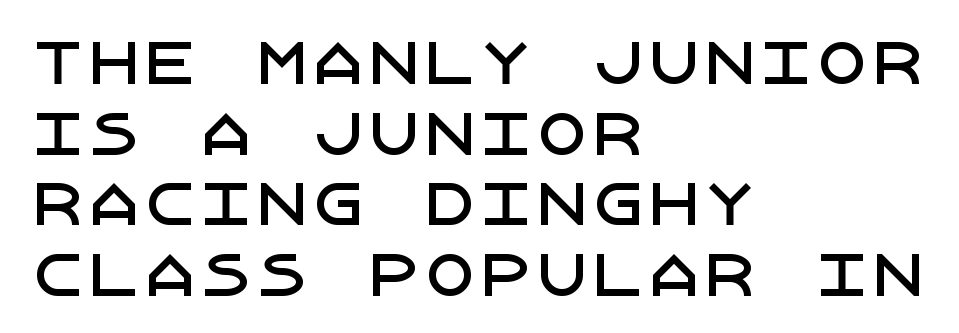
Q: Is the text italic (slanted)? A: No, it is upright.
Q: Is the typeface a serif or a sans-serif typeface? A: Sans-serif.
Q: Is the text underlined? A: No.
Q: How is the paragraph aligned? A: Left-aligned.
Q: Is the spacing between letters normal or unusually wide? A: Normal.
Q: Is the spacing between lines tight, normal or loose? A: Normal.
Q: Width (condensed, normal, or wide)? A: Normal.
Q: Stroke contrast? A: Low.
Q: x-height? A: Large.
